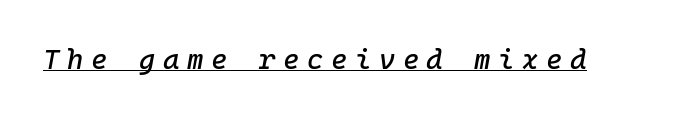
{"italic": "yes", "lean": "right", "slant_degrees": 10, "width": "normal", "stroke_contrast": "low", "x_height": "medium", "monospaced": "yes", "underline": "yes", "letter_spacing": "wide", "letter_spacing_em": 0.27, "glyph_px": 28}
